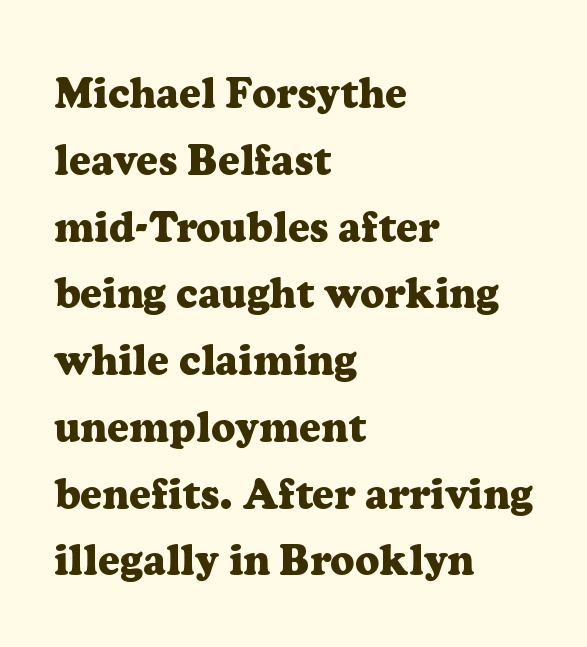
{"serif": "yes", "italic": "no", "bold": "yes", "weight": "heavy", "width": "normal", "stroke_contrast": "low", "x_height": "medium", "monospaced": "no", "underline": "no", "align": "left", "line_spacing": "normal", "line_spacing_ratio": 1.59, "letter_spacing": "normal", "letter_spacing_em": 0.0, "glyph_px": 42}
